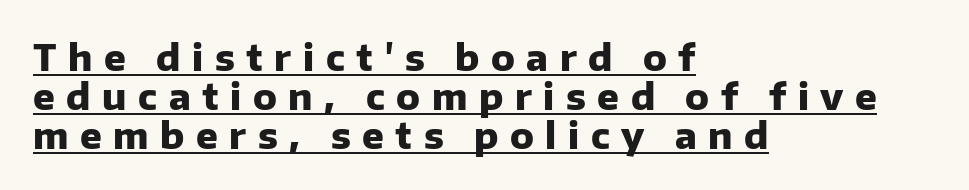
{"serif": "no", "italic": "no", "bold": "yes", "weight": "heavy", "width": "normal", "stroke_contrast": "low", "x_height": "medium", "monospaced": "no", "underline": "yes", "align": "left", "line_spacing": "tight", "line_spacing_ratio": 1.08, "letter_spacing": "wide", "letter_spacing_em": 0.32, "glyph_px": 36}
